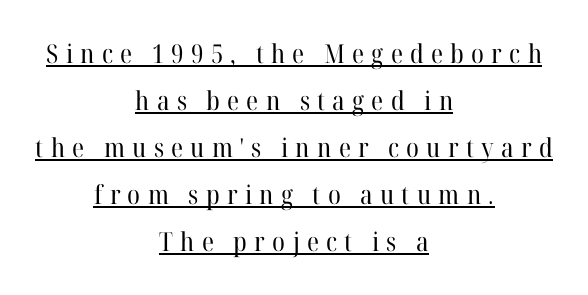
{"italic": "no", "bold": "no", "underline": "yes", "align": "center", "line_spacing_ratio": 1.81, "letter_spacing": "wide", "letter_spacing_em": 0.28, "glyph_px": 26}
